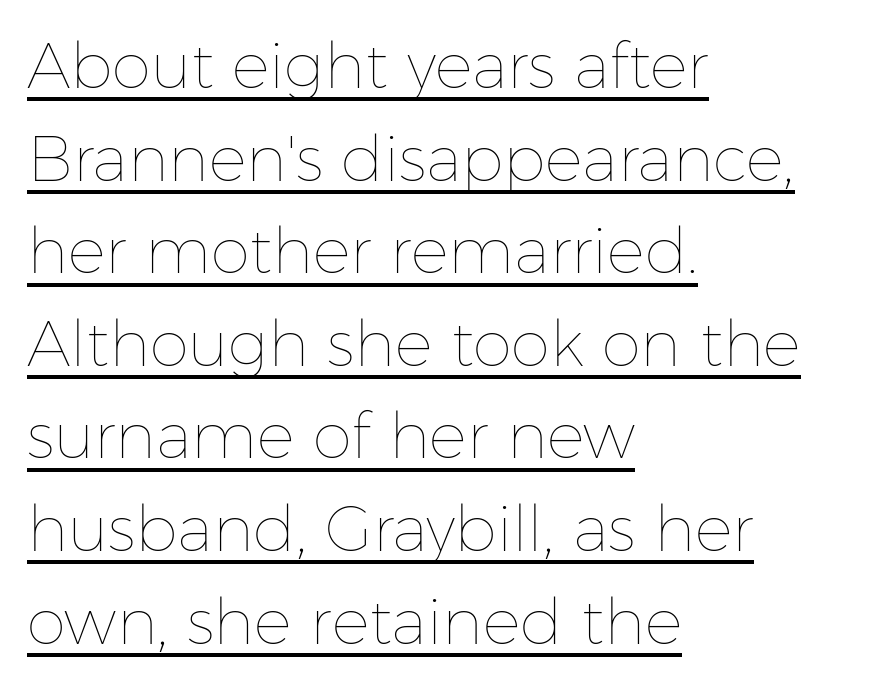
The image shows 63 px thin type, upright; set left-aligned, normal line spacing (1.47x), normal letter spacing, underlined; low stroke contrast and a medium x-height.
